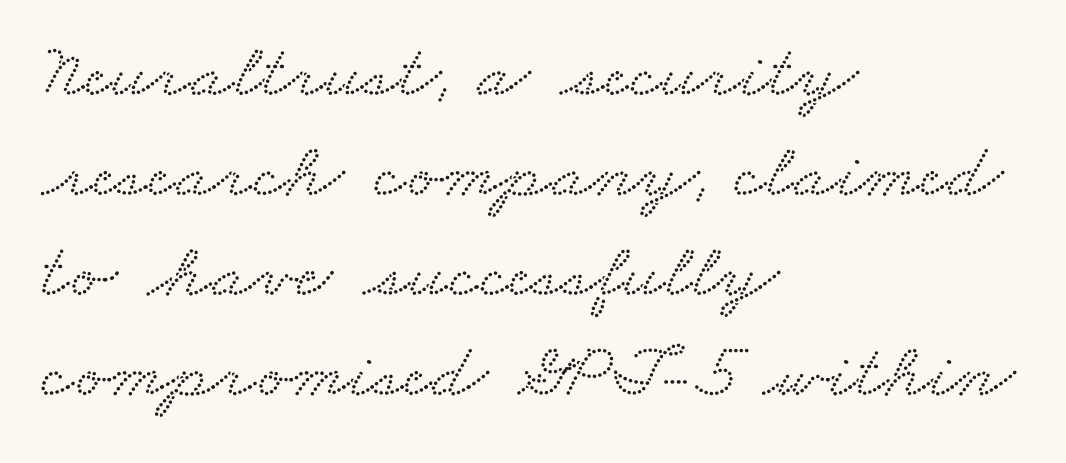
The image shows 78 px wide type; set left-aligned, normal line spacing (1.28x), normal letter spacing, not underlined; low stroke contrast and a small x-height.
